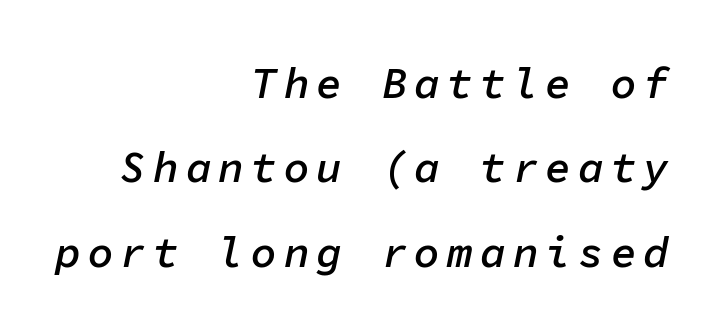
{"italic": "yes", "lean": "right", "slant_degrees": 11, "bold": "semi", "weight": "semibold", "width": "normal", "stroke_contrast": "low", "x_height": "medium", "monospaced": "yes", "underline": "no", "align": "right", "line_spacing": "loose", "line_spacing_ratio": 1.96, "glyph_px": 43}
